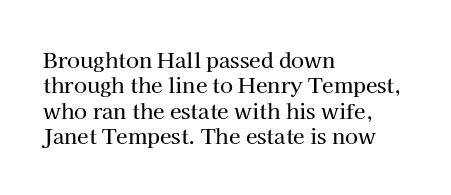
The image shows 21 px text type, upright; set left-aligned, line spacing 1.21x, normal letter spacing, not underlined.
